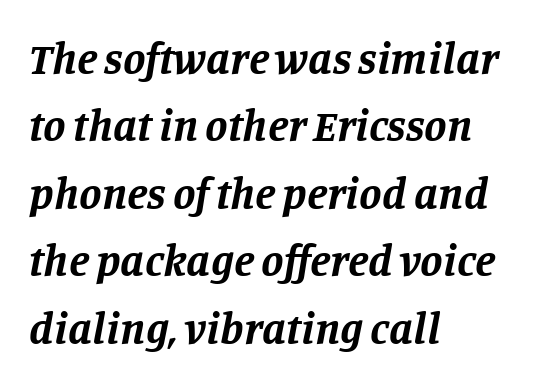
Q: Is the text bold? A: Yes.
Q: Is the text italic (slanted)? A: Yes, it leans right by about 11 degrees.
Q: Is the typeface a serif or a sans-serif typeface? A: Serif.
Q: Is the text underlined? A: No.
Q: How is the paragraph aligned? A: Left-aligned.
Q: Is the spacing between letters normal or unusually wide? A: Normal.
Q: Is the spacing between lines tight, normal or loose? A: Normal.
Q: Width (condensed, normal, or wide)? A: Normal.
Q: Stroke contrast? A: Low.
Q: x-height? A: Large.
Q: Monospaced? A: No.
